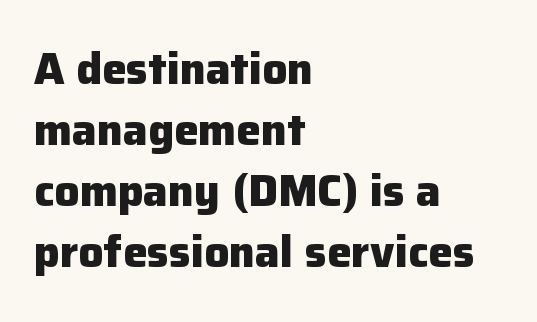
This sample uses an upright cut, with every glyph sitting square on the baseline. Each letter keeps its own natural width here, so spacing adapts to shape. These lines stack with their left ends in a neat column. The typesetting leans heavy: a genuine bold. Words float on clear page, feet unadorned. I'd call this a sans setting — the letters go barefoot.
